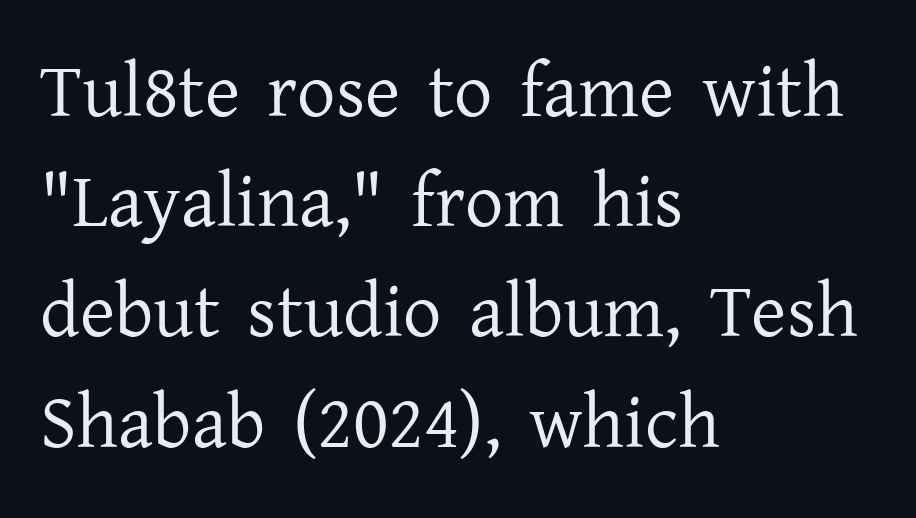
{"serif": "yes", "italic": "no", "bold": "no", "weight": "regular", "width": "normal", "stroke_contrast": "low", "x_height": "medium", "monospaced": "no", "underline": "no", "align": "left", "line_spacing": "normal", "line_spacing_ratio": 1.45, "letter_spacing": "normal", "letter_spacing_em": 0.0, "glyph_px": 76}
